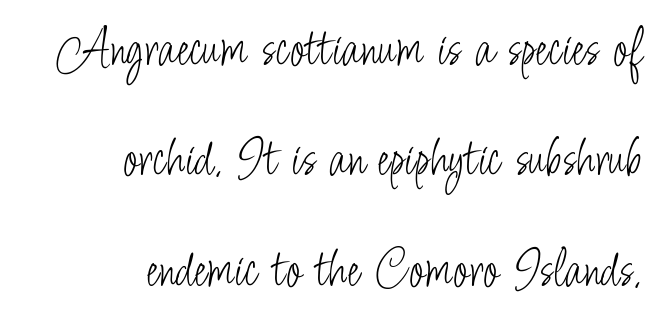
Q: Is the text bold? A: No.
Q: Is the text italic (slanted)? A: Yes.
Q: Is the typeface a serif or a sans-serif typeface? A: Sans-serif.
Q: Is the text underlined? A: No.
Q: How is the paragraph aligned? A: Right-aligned.
Q: Is the spacing between letters normal or unusually wide? A: Normal.
Q: Is the spacing between lines tight, normal or loose? A: Loose.
Q: Width (condensed, normal, or wide)? A: Condensed.
Q: Stroke contrast? A: Low.
Q: x-height? A: Small.
Q: Monospaced? A: No.
